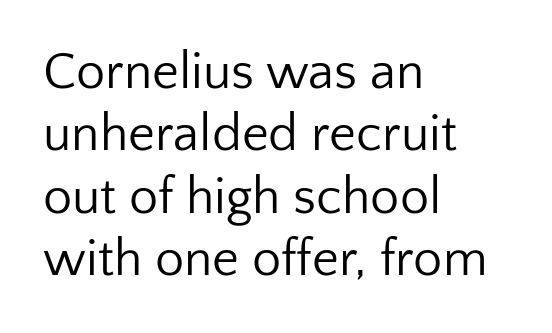
{"serif": "no", "italic": "no", "bold": "no", "weight": "regular", "width": "normal", "stroke_contrast": "low", "x_height": "medium", "monospaced": "no", "underline": "no", "align": "left", "line_spacing_ratio": 1.2, "letter_spacing": "normal", "letter_spacing_em": 0.0, "glyph_px": 52}
